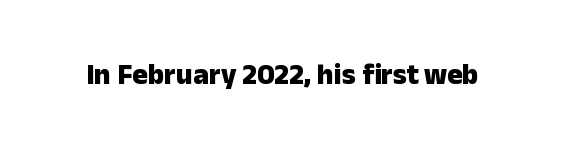
The letters stand upright; this is a roman face. The foot of each line stays bare and open. Tracking here is standard; glyphs follow each other at the usual distance. You can tell from the bare stems that sans-serif type was used. The characters look thick and weighty, a clear bold. Proportional: the letters do not fall into vertical columns.
